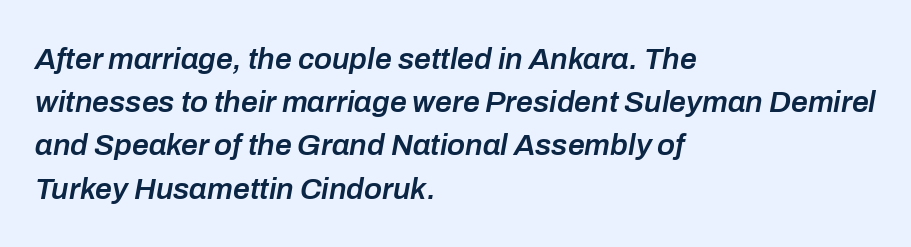
The image shows 30 px semibold type, italic (leaning right); set left-aligned, normal line spacing (1.44x), normal letter spacing, not underlined; low stroke contrast and a medium x-height.
